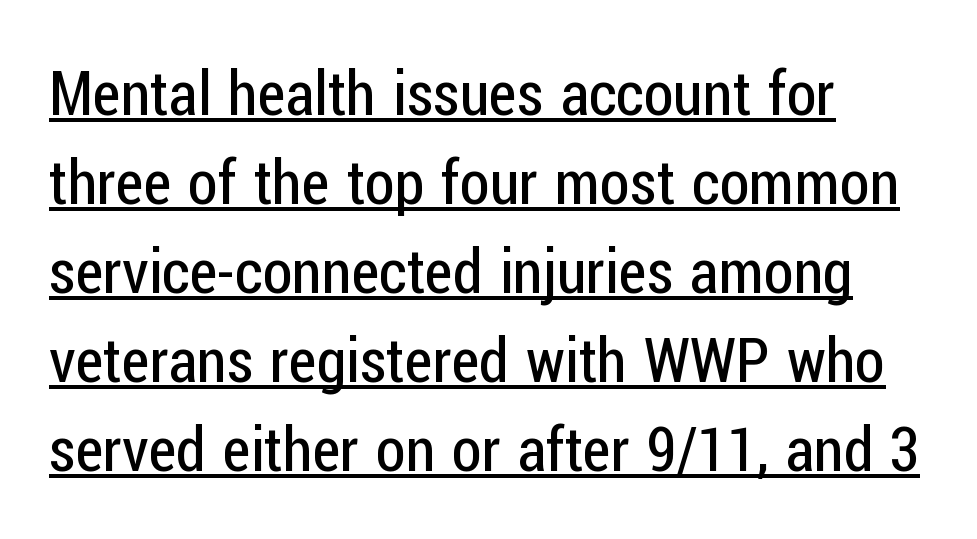
The image shows 61 px regular-weight, condensed sans-serif type, upright; set left-aligned, normal line spacing (1.46x), normal letter spacing, underlined; low stroke contrast and a medium x-height.
